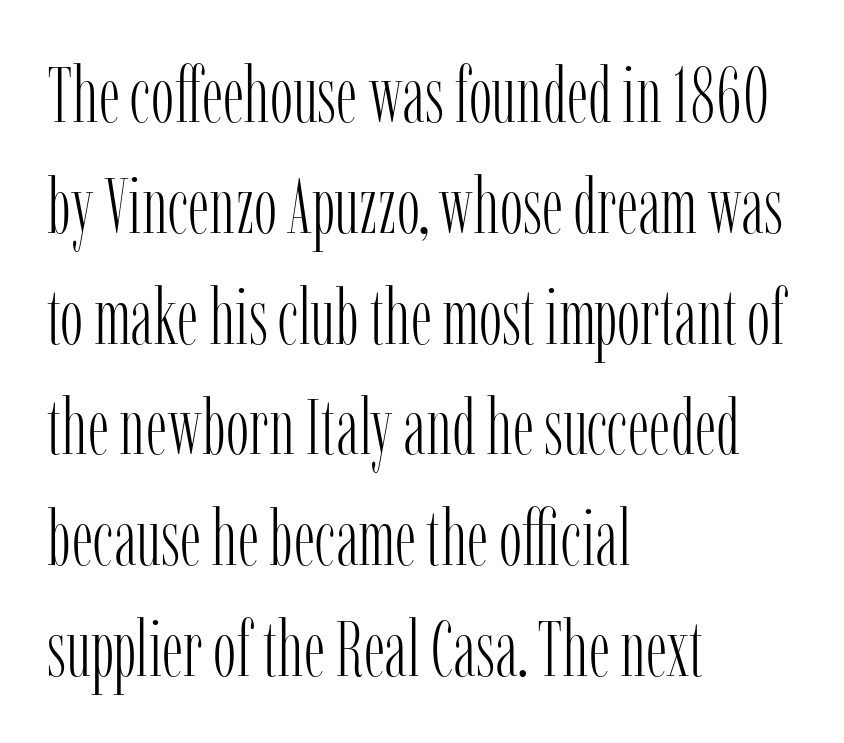
The image shows 78 px light, condensed serif type, upright; set left-aligned, normal line spacing (1.42x), normal letter spacing, not underlined; low stroke contrast and a medium x-height.
